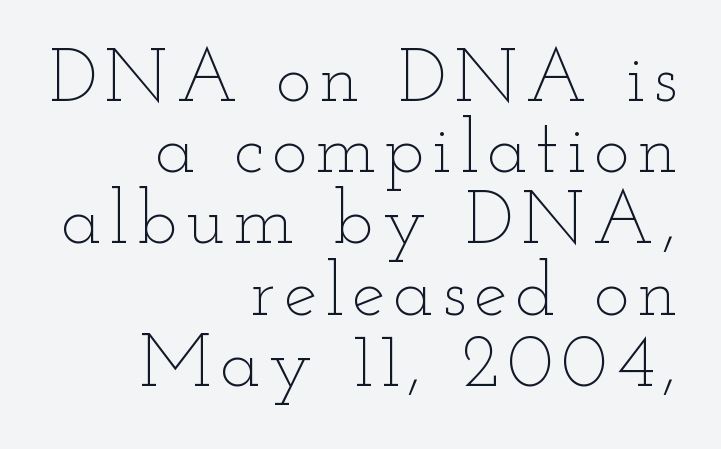
The passage shown is typed in a proportional face where columns would drift. Upright lettering throughout. Clear beneath every line of the passage. Caption: face not bold, strokes unweighted.
